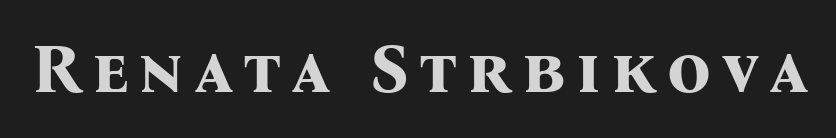
The image shows 69 px bold serif type, upright; set not underlined; medium stroke contrast and a medium x-height.
